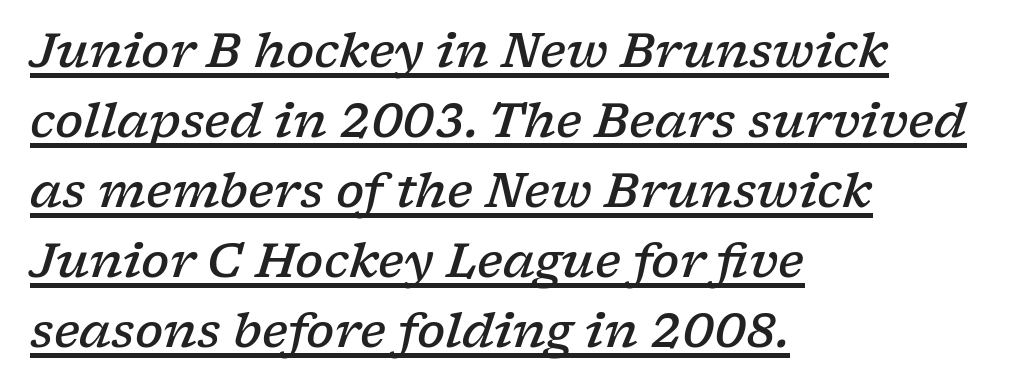
The image shows 47 px semibold, wide serif type, italic (leaning right); set left-aligned, normal line spacing (1.49x), normal letter spacing, underlined; low stroke contrast and a medium x-height.
